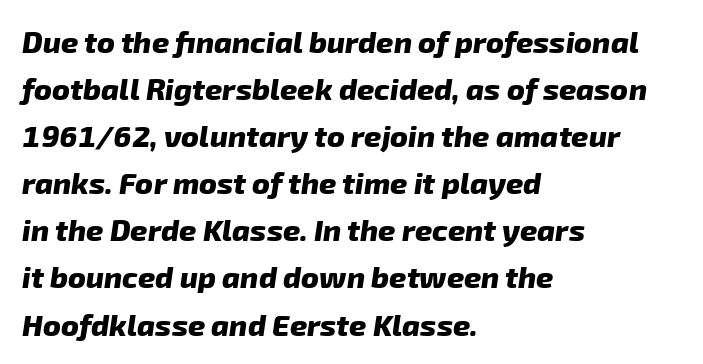
{"serif": "no", "bold": "yes", "weight": "heavy", "width": "normal", "stroke_contrast": "low", "x_height": "medium", "monospaced": "no", "underline": "no", "align": "left", "line_spacing": "normal", "line_spacing_ratio": 1.57, "letter_spacing": "normal", "letter_spacing_em": 0.0, "glyph_px": 30}
